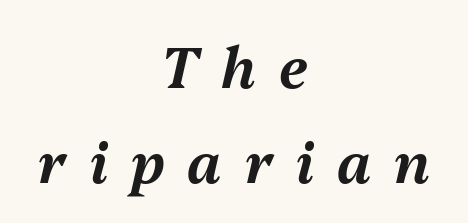
{"italic": "yes", "lean": "right", "slant_degrees": 13, "width": "normal", "stroke_contrast": "medium", "x_height": "medium", "monospaced": "no", "underline": "no", "align": "center", "line_spacing": "normal", "line_spacing_ratio": 1.69, "letter_spacing": "wide", "letter_spacing_em": 0.41, "glyph_px": 56}
